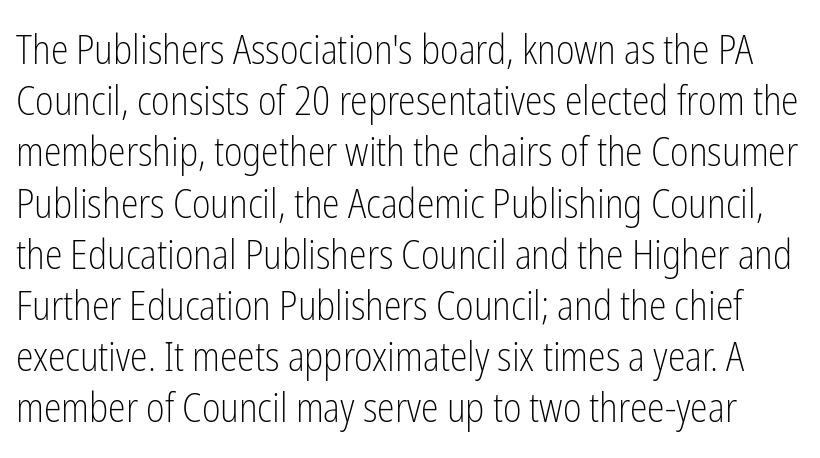
Students, observe: this is what conventionally led text looks like. Weight: regular or lighter. The characters display no serif detailing; their extremities are plain. There is no visible air inserted between adjacent glyphs. A typesetter would mark this as roman, not italic.
